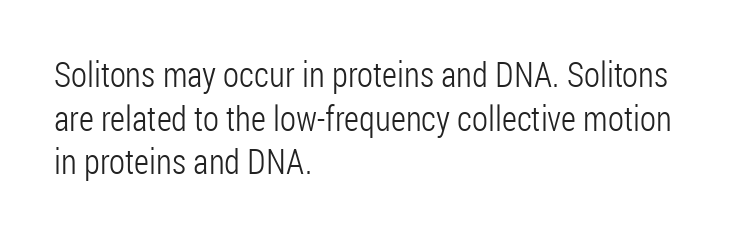
You could not count columns in this text — the font is proportionally spaced. Normally led — the rows are evenly, conventionally spaced. A quiet, ordinary-to-light weight characterises the typeface. Unlike a traditional serif, this face leaves its strokes unadorned.
